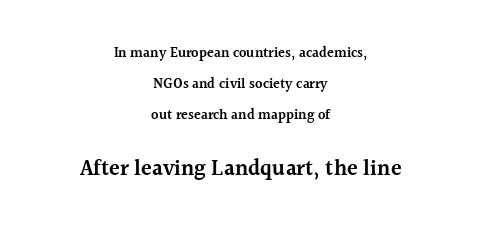
Q: Is the text bold? A: Semi-bold.
Q: Is the text italic (slanted)? A: No, it is upright.
Q: Is the text underlined? A: No.
Q: How is the paragraph aligned? A: Centered.
Q: Is the spacing between letters normal or unusually wide? A: Normal.
Q: Is the spacing between lines tight, normal or loose? A: Loose.
Q: Which block of text is set in a larger size, the first (top) or the second (bottom)? A: The second (bottom) one.
